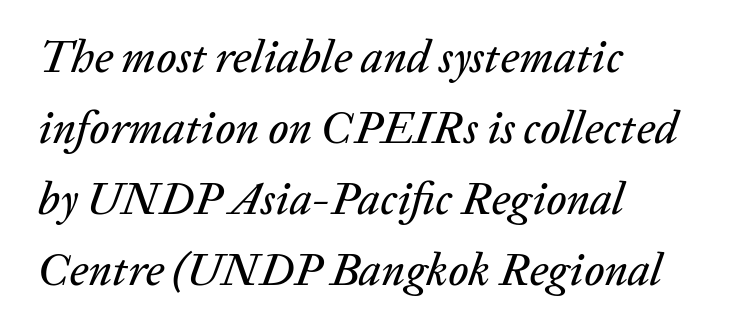
Q: Is the text italic (slanted)? A: Yes, it leans right by about 20 degrees.
Q: Is the text underlined? A: No.
Q: How is the paragraph aligned? A: Left-aligned.
Q: Is the spacing between letters normal or unusually wide? A: Normal.
Q: Is the spacing between lines tight, normal or loose? A: Normal.
Q: Width (condensed, normal, or wide)? A: Normal.
Q: Stroke contrast? A: Low.
Q: x-height? A: Medium.
Q: Monospaced? A: No.
